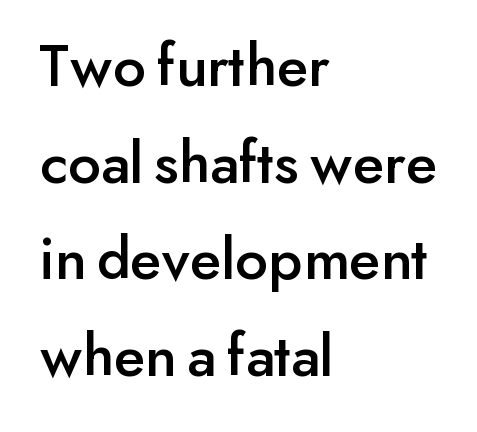
Regular leading. The setting favours the left margin, as ordinary paragraphs usually do. This sample has the flowing, uneven cadence of proportional lettering. These lines were composed using upright roman letters.
